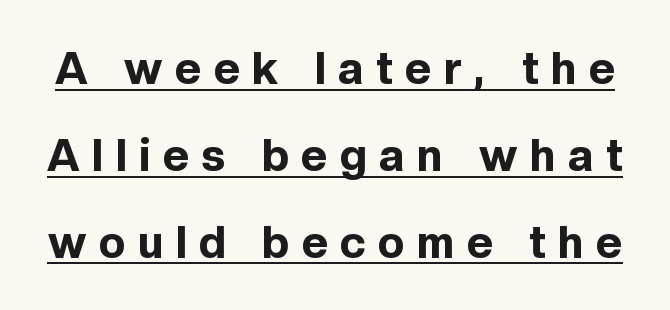
The image shows 45 px bold sans-serif type, upright; set loose line spacing (1.93x), unusually wide letter spacing (+0.28 em), underlined; a medium x-height.
